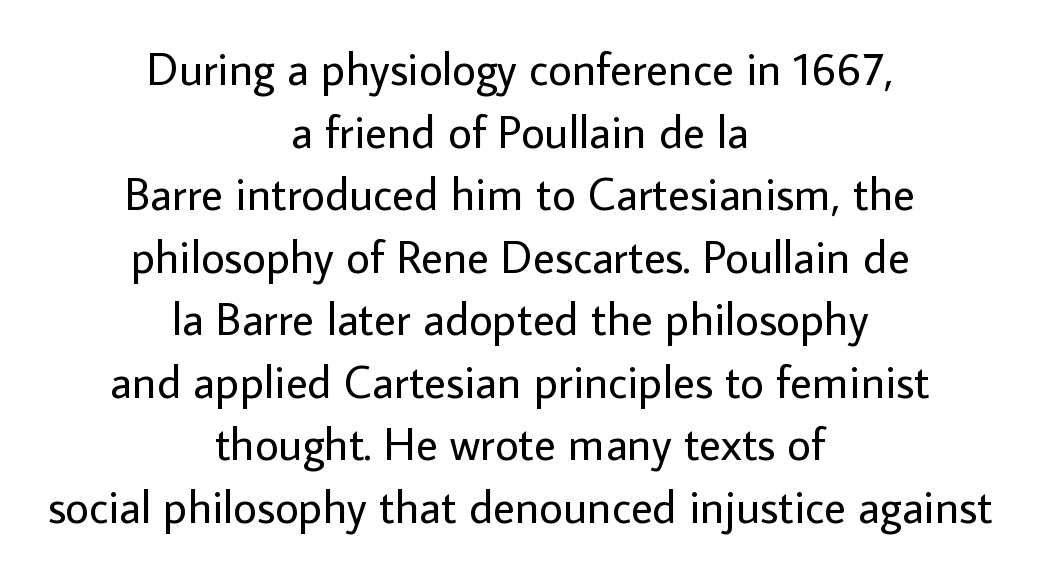
Q: Is the text bold? A: No.
Q: Is the text italic (slanted)? A: No, it is upright.
Q: Is the typeface a serif or a sans-serif typeface? A: Sans-serif.
Q: Is the text underlined? A: No.
Q: How is the paragraph aligned? A: Centered.
Q: Is the spacing between letters normal or unusually wide? A: Normal.
Q: Is the spacing between lines tight, normal or loose? A: Normal.
Q: Width (condensed, normal, or wide)? A: Normal.
Q: Stroke contrast? A: Low.
Q: x-height? A: Medium.
Q: Monospaced? A: No.
